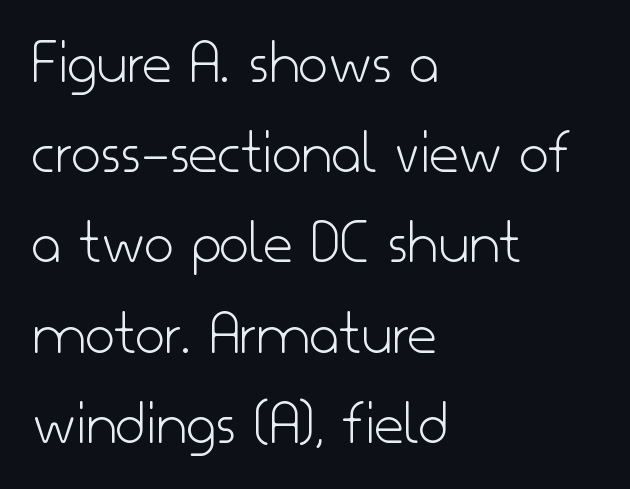
{"serif": "no", "italic": "no", "bold": "no", "weight": "light", "width": "normal", "stroke_contrast": "low", "x_height": "small", "monospaced": "no", "underline": "no", "align": "left", "line_spacing": "normal", "line_spacing_ratio": 1.41, "letter_spacing": "normal", "letter_spacing_em": 0.0, "glyph_px": 64}
